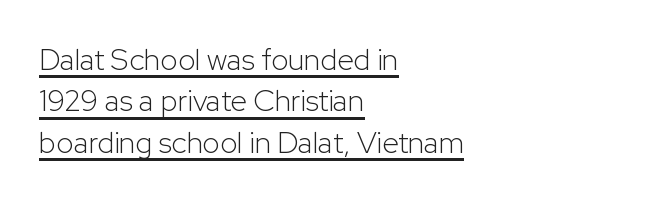
{"serif": "no", "italic": "no", "bold": "no", "weight": "light", "width": "normal", "stroke_contrast": "low", "x_height": "medium", "monospaced": "no", "underline": "yes", "align": "left", "line_spacing": "normal", "line_spacing_ratio": 1.38, "letter_spacing": "normal", "letter_spacing_em": 0.0, "glyph_px": 30}
